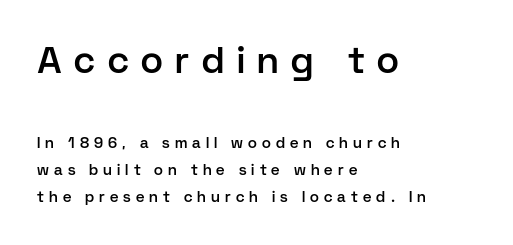
Q: Is the text bold? A: Semi-bold.
Q: Is the text italic (slanted)? A: No, it is upright.
Q: Is the typeface a serif or a sans-serif typeface? A: Sans-serif.
Q: Is the text underlined? A: No.
Q: How is the paragraph aligned? A: Left-aligned.
Q: Is the spacing between letters normal or unusually wide? A: Unusually wide.
Q: Which block of text is set in a larger size, the first (top) or the second (bottom)? A: The first (top) one.
Q: Width (condensed, normal, or wide)? A: Normal.
Q: Stroke contrast? A: Low.
Q: x-height? A: Medium.
Q: Monospaced? A: No.
